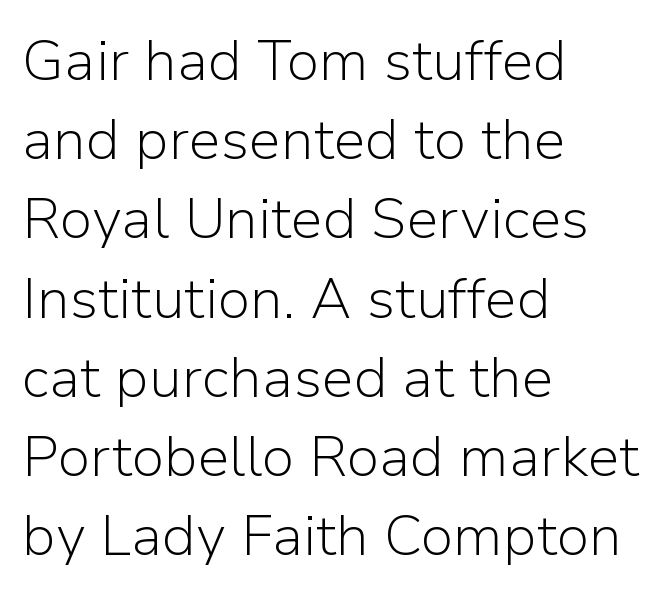
The image shows 57 px light sans-serif type, upright; set left-aligned, normal line spacing (1.39x), normal letter spacing, not underlined; low stroke contrast and a medium x-height.
